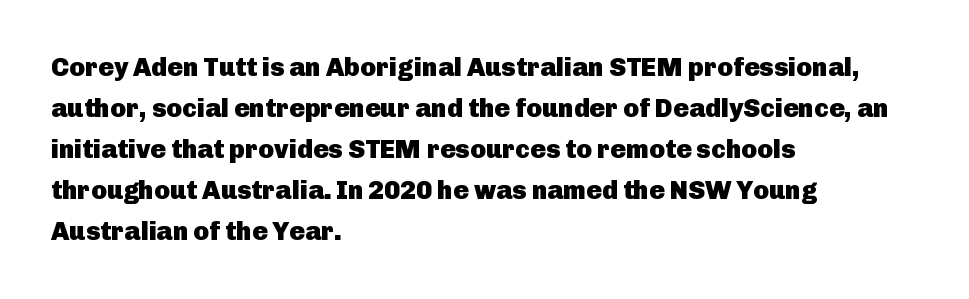
The image shows 26 px bold type, upright; set left-aligned, normal line spacing (1.58x), normal letter spacing, not underlined.
